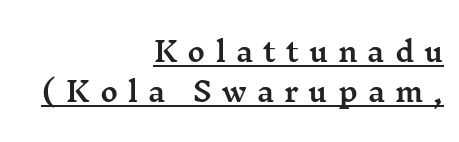
Q: Is the text italic (slanted)? A: No, it is upright.
Q: Is the text underlined? A: Yes.
Q: How is the paragraph aligned? A: Right-aligned.
Q: Is the spacing between letters normal or unusually wide? A: Unusually wide.
Q: Is the spacing between lines tight, normal or loose? A: Normal.
